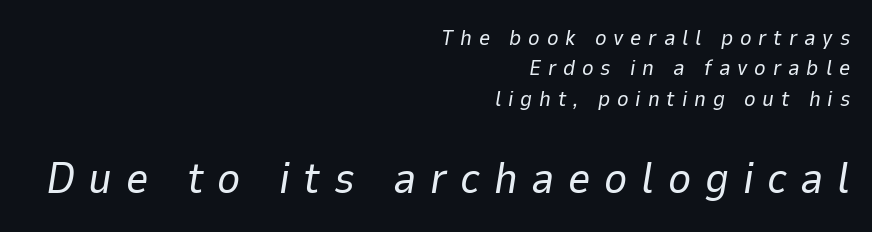
{"italic": "yes", "lean": "right", "slant_degrees": 9, "bold": "no", "weight": "regular", "width": "normal", "stroke_contrast": "low", "x_height": "medium", "monospaced": "no", "underline": "no", "align": "right", "line_spacing": "normal", "line_spacing_ratio": 1.38, "letter_spacing": "wide", "letter_spacing_em": 0.31, "larger_block": "second", "size_ratio": 2.0, "glyph_px": 44}
